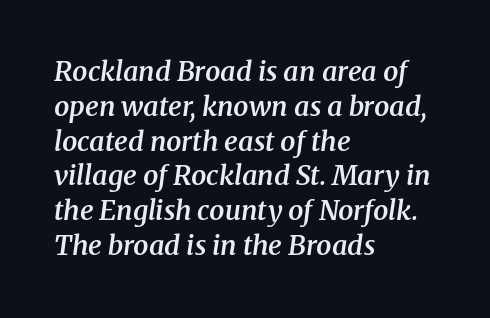
Q: Is the text bold? A: Semi-bold.
Q: Is the text italic (slanted)? A: Yes, it leans right by about 8 degrees.
Q: Is the text underlined? A: No.
Q: How is the paragraph aligned? A: Left-aligned.
Q: Is the spacing between letters normal or unusually wide? A: Normal.
Q: Is the spacing between lines tight, normal or loose? A: Normal.
